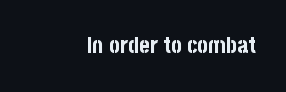
{"italic": "no", "bold": "yes", "underline": "no", "letter_spacing": "normal", "letter_spacing_em": 0.0, "glyph_px": 23}
